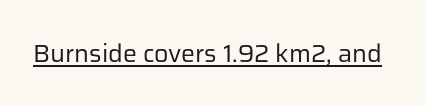
The image shows 25 px text type, upright; set normal letter spacing, underlined.
